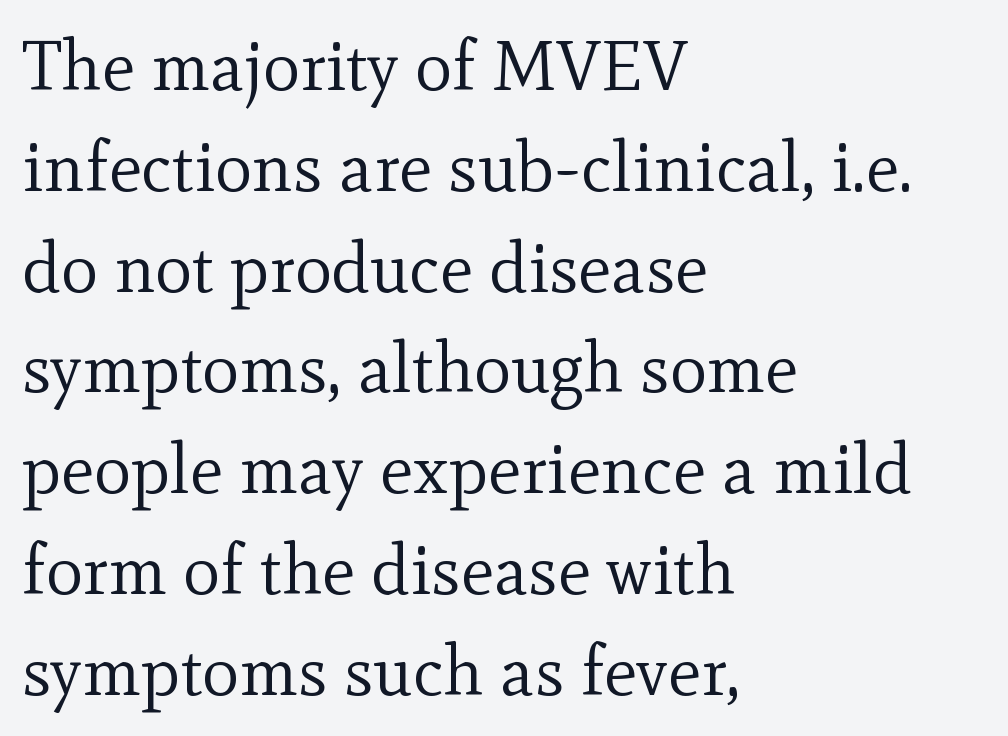
Q: Is the text bold? A: No.
Q: Is the text italic (slanted)? A: No, it is upright.
Q: Is the typeface a serif or a sans-serif typeface? A: Serif.
Q: Is the text underlined? A: No.
Q: How is the paragraph aligned? A: Left-aligned.
Q: Is the spacing between letters normal or unusually wide? A: Normal.
Q: Is the spacing between lines tight, normal or loose? A: Normal.
Q: Width (condensed, normal, or wide)? A: Normal.
Q: x-height? A: Small.
Q: Monospaced? A: No.
